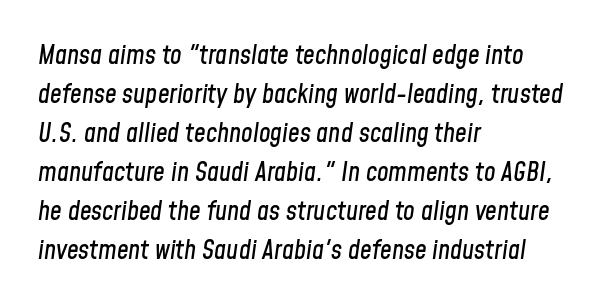
Notice how the stems are inclined rather than vertical — that's the hallmark of italics. The leading is moderate, giving the passage an even texture. Line beginnings align vertically; line endings do not. The space beneath each line is pristine and unruled.
